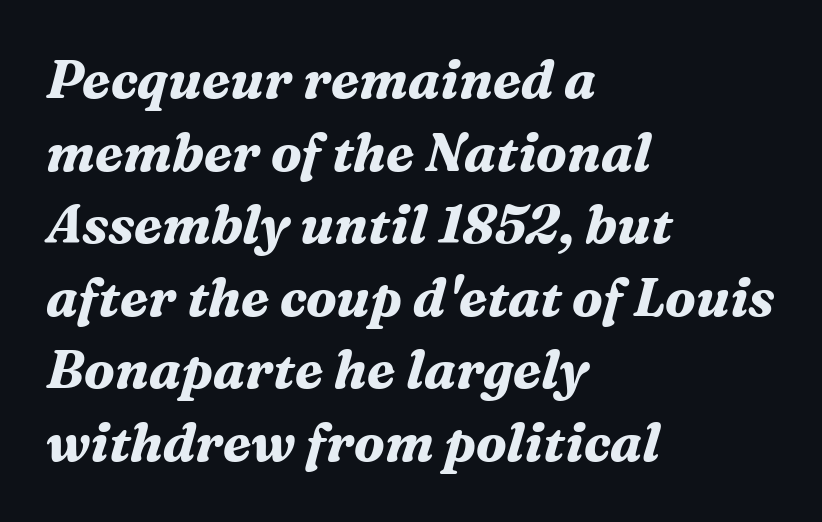
The vertical gap from one line to the next is medium. The space directly below the letters is spotless. The face used here has a pronounced slope to its letters. Caption: bold face, heavy strokes. Typeset ragged right — the left edge is the straight one.
